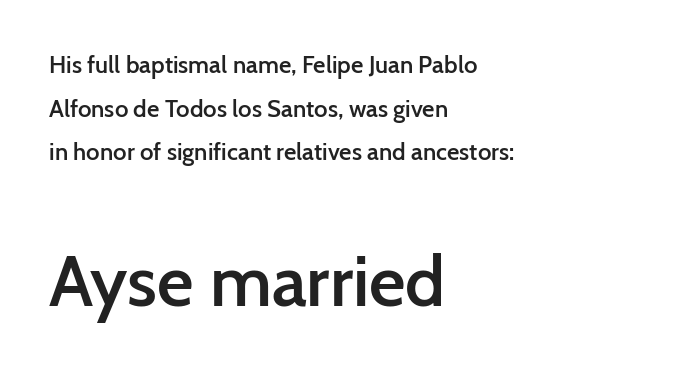
{"serif": "no", "italic": "no", "bold": "semi", "weight": "semibold", "width": "normal", "stroke_contrast": "low", "x_height": "medium", "monospaced": "no", "underline": "no", "align": "left", "line_spacing_ratio": 1.82, "letter_spacing": "normal", "letter_spacing_em": 0.0, "larger_block": "second", "size_ratio": 2.96, "glyph_px": 71}
